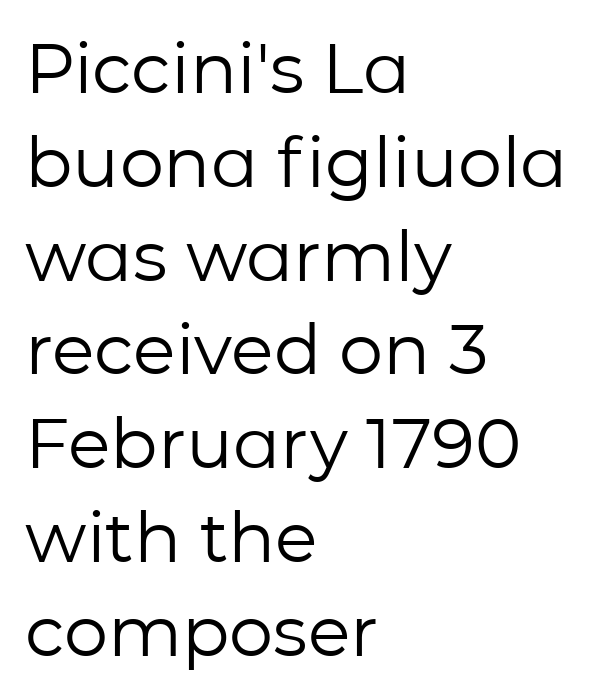
The letters stand upright; this is a roman face. Lines of text with bare space underneath. The letters advance in unequal steps, a hallmark of proportional type. Caption: face not bold, strokes unweighted.
